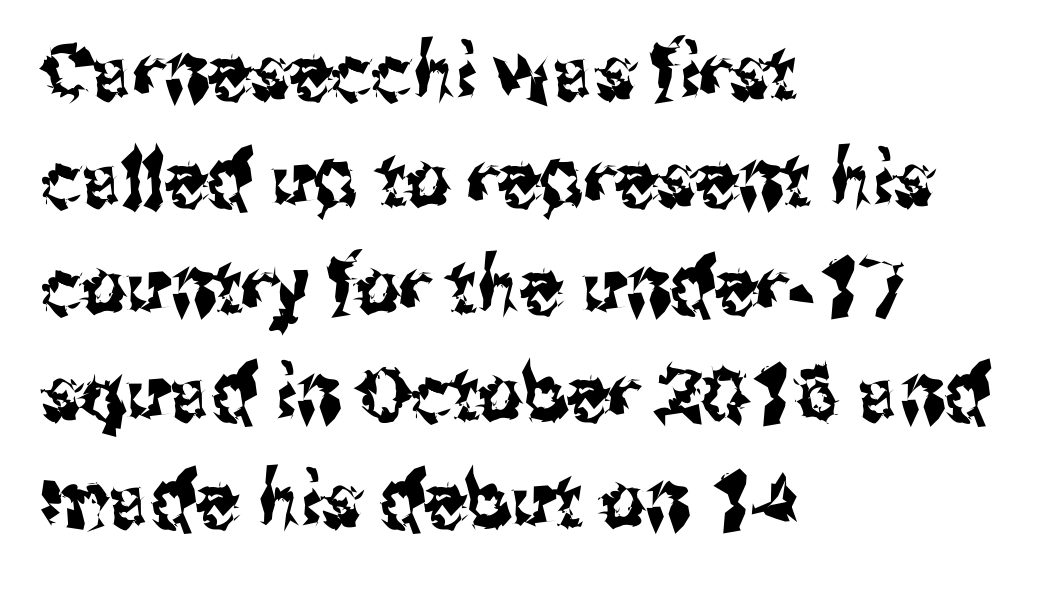
Q: Is the text italic (slanted)? A: No, it is upright.
Q: Is the typeface a serif or a sans-serif typeface? A: Sans-serif.
Q: Is the text underlined? A: No.
Q: How is the paragraph aligned? A: Left-aligned.
Q: Is the spacing between letters normal or unusually wide? A: Normal.
Q: Is the spacing between lines tight, normal or loose? A: Normal.
Q: Width (condensed, normal, or wide)? A: Condensed.
Q: Stroke contrast? A: Medium.
Q: x-height? A: Medium.
Q: Monospaced? A: No.
